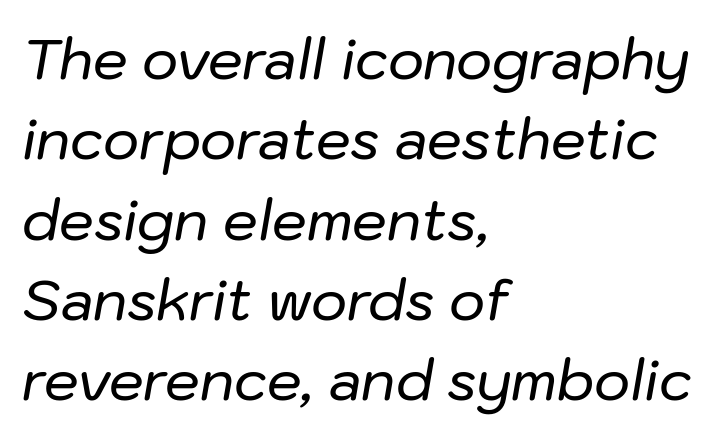
The image shows 55 px text type, italic (leaning right); set left-aligned, normal line spacing (1.46x), normal letter spacing, not underlined; low stroke contrast and a medium x-height.
